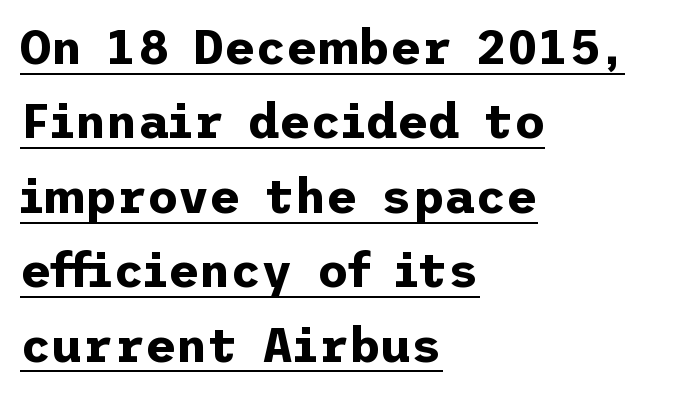
Q: Is the text bold? A: Yes.
Q: Is the text italic (slanted)? A: No, it is upright.
Q: Is the typeface a serif or a sans-serif typeface? A: Sans-serif.
Q: Is the text underlined? A: Yes.
Q: How is the paragraph aligned? A: Left-aligned.
Q: Is the spacing between letters normal or unusually wide? A: Normal.
Q: Is the spacing between lines tight, normal or loose? A: Normal.
Q: Width (condensed, normal, or wide)? A: Normal.
Q: Stroke contrast? A: Low.
Q: x-height? A: Medium.
